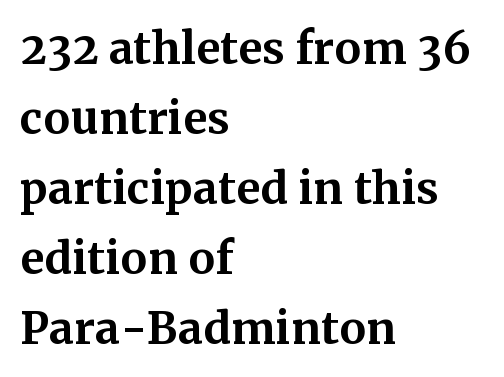
The image shows 44 px bold serif type, upright; set left-aligned, normal line spacing (1.59x), normal letter spacing, not underlined; medium stroke contrast and a medium x-height.
